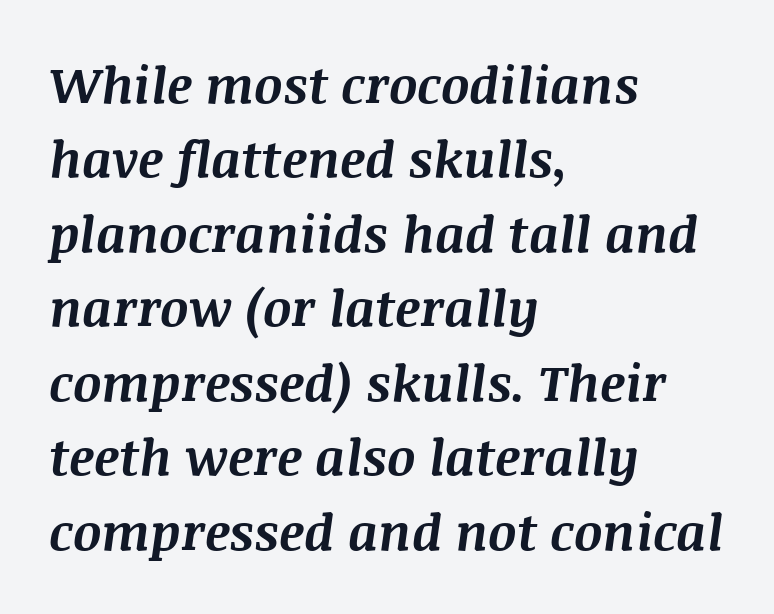
Here the designer chose a conventional face with non-uniform glyph widths. A normal amount of white space separates one row of letters from the next. Observe the ordinary spacing: letters are neighbours, not strangers. Would a proofreader flag this as italicized? Yes. A clean baseline with only descenders dipping below it.
